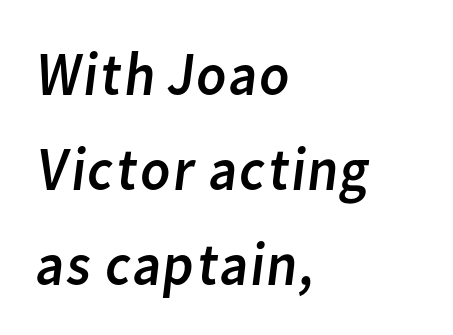
The image shows 62 px regular-weight sans-serif type; set left-aligned, normal line spacing (1.53x), normal letter spacing, not underlined; low stroke contrast and a medium x-height.
